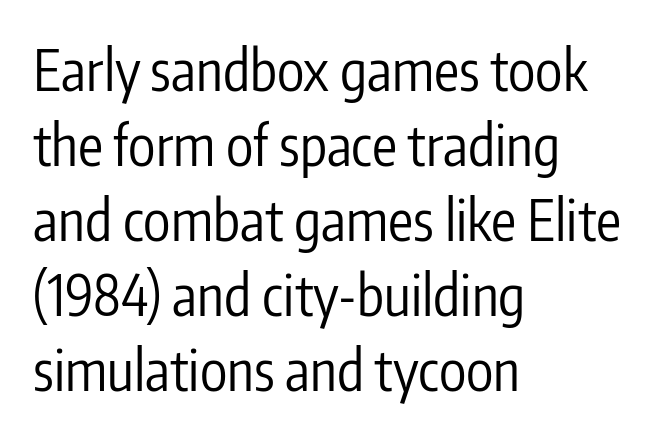
{"serif": "no", "italic": "no", "bold": "no", "weight": "regular", "width": "condensed", "stroke_contrast": "low", "x_height": "medium", "monospaced": "no", "underline": "no", "align": "left", "line_spacing": "normal", "line_spacing_ratio": 1.34, "letter_spacing": "normal", "letter_spacing_em": 0.0, "glyph_px": 56}
